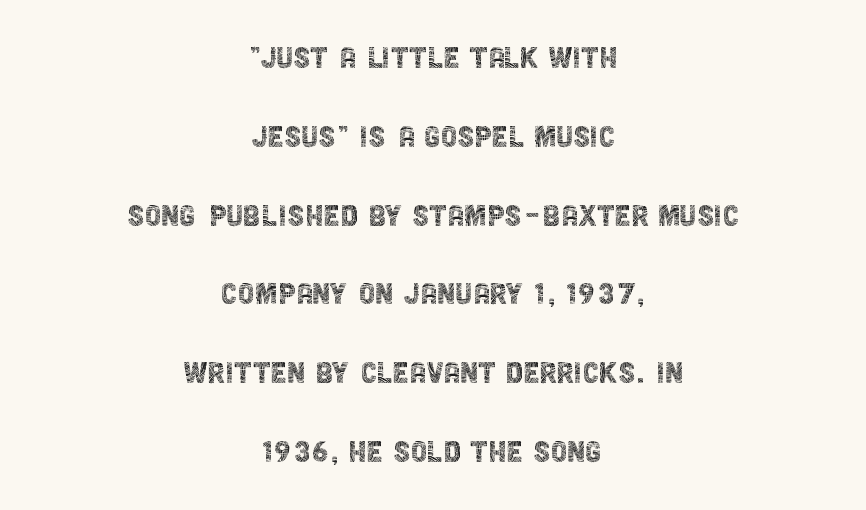
Q: Is the text bold? A: No.
Q: Is the text italic (slanted)? A: No, it is upright.
Q: Is the typeface a serif or a sans-serif typeface? A: Sans-serif.
Q: Is the text underlined? A: No.
Q: How is the paragraph aligned? A: Centered.
Q: Is the spacing between letters normal or unusually wide? A: Normal.
Q: Is the spacing between lines tight, normal or loose? A: Loose.
Q: Width (condensed, normal, or wide)? A: Condensed.
Q: x-height? A: Large.
Q: Monospaced? A: No.
